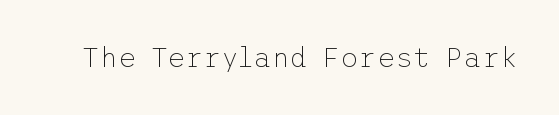
{"serif": "no", "italic": "no", "bold": "no", "weight": "thin", "width": "normal", "stroke_contrast": "low", "x_height": "medium", "underline": "no", "letter_spacing": "normal", "letter_spacing_em": 0.0, "glyph_px": 28}
